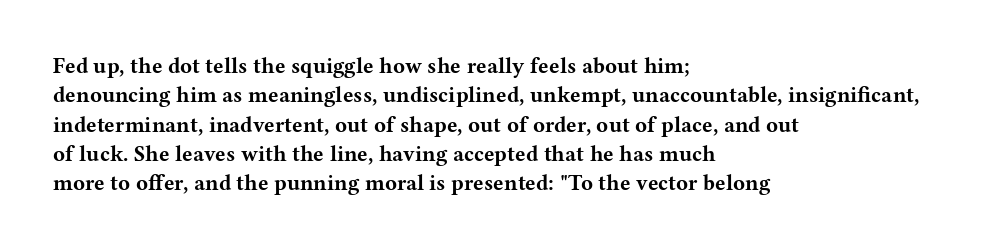
{"italic": "no", "bold": "yes", "underline": "no", "align": "left", "line_spacing": "normal", "line_spacing_ratio": 1.33, "letter_spacing": "normal", "letter_spacing_em": 0.0, "glyph_px": 22}
